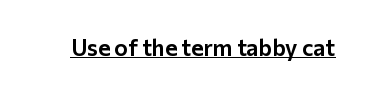
The image shows 23 px text type, upright; set normal letter spacing, underlined.
